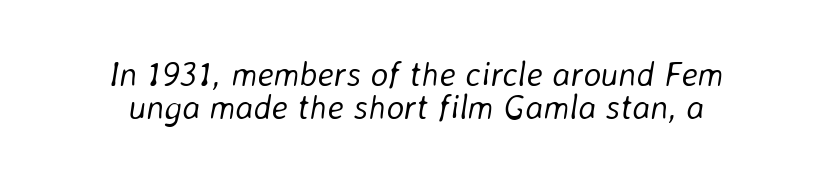
Q: Is the text bold? A: No.
Q: Is the text italic (slanted)? A: Yes, it leans right by about 8 degrees.
Q: Is the text underlined? A: No.
Q: How is the paragraph aligned? A: Centered.
Q: Is the spacing between letters normal or unusually wide? A: Normal.
Q: Is the spacing between lines tight, normal or loose? A: Tight.
Q: Width (condensed, normal, or wide)? A: Normal.
Q: Stroke contrast? A: Low.
Q: x-height? A: Medium.
Q: Monospaced? A: No.
